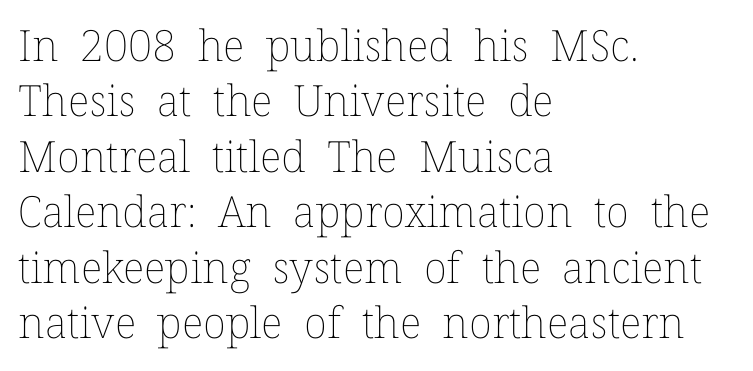
Unmarked baselines from the first word to the last. The lines sit at an ordinary, default distance from one another. Students, note that the glyphs here touch the page at normal intervals. The characters are drawn with everyday or finer stroke widths.
